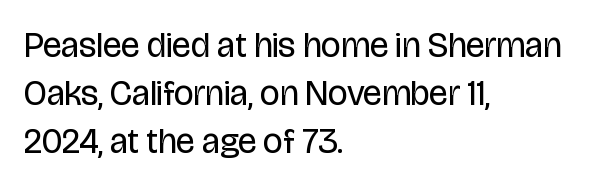
{"serif": "no", "italic": "no", "bold": "no", "weight": "regular", "width": "condensed", "stroke_contrast": "low", "x_height": "large", "monospaced": "no", "underline": "no", "align": "left", "line_spacing": "normal", "line_spacing_ratio": 1.37, "letter_spacing": "normal", "letter_spacing_em": 0.0, "glyph_px": 35}
